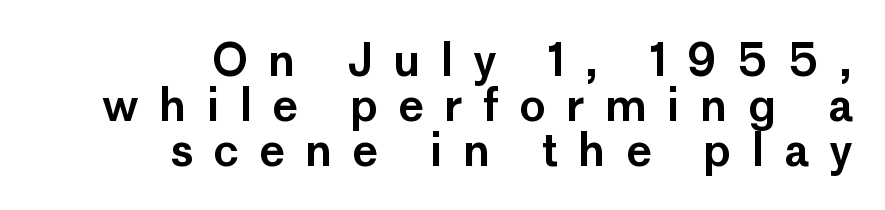
{"serif": "no", "italic": "no", "width": "normal", "stroke_contrast": "low", "x_height": "medium", "monospaced": "no", "underline": "no", "align": "right", "line_spacing": "tight", "line_spacing_ratio": 1.02, "letter_spacing": "wide", "letter_spacing_em": 0.46, "glyph_px": 44}
